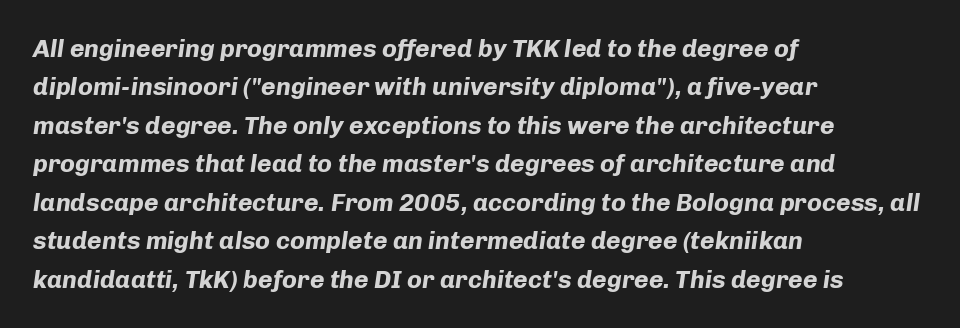
Q: Is the text bold? A: Yes.
Q: Is the text italic (slanted)? A: Yes, it leans right by about 8 degrees.
Q: Is the text underlined? A: No.
Q: How is the paragraph aligned? A: Left-aligned.
Q: Is the spacing between letters normal or unusually wide? A: Normal.
Q: Is the spacing between lines tight, normal or loose? A: Normal.
